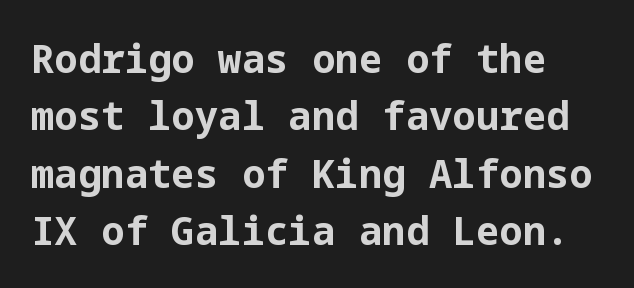
{"serif": "no", "italic": "no", "bold": "yes", "weight": "bold", "width": "normal", "stroke_contrast": "low", "x_height": "medium", "underline": "no", "line_spacing": "normal", "line_spacing_ratio": 1.47, "letter_spacing": "normal", "letter_spacing_em": 0.0, "glyph_px": 39}
